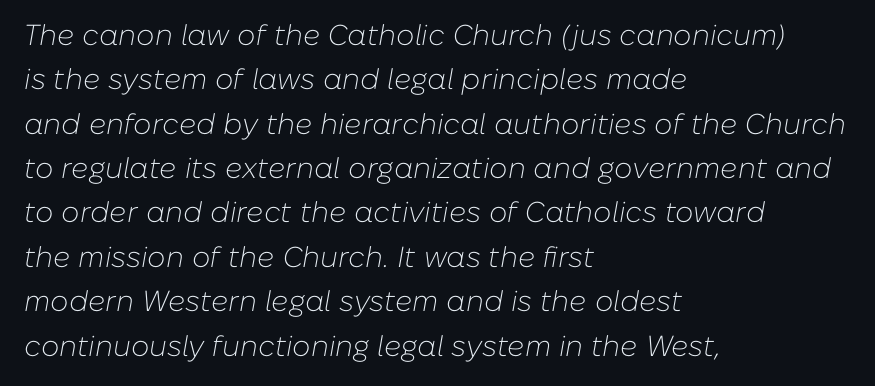
Q: Is the text bold? A: No.
Q: Is the text italic (slanted)? A: Yes, it leans right by about 10 degrees.
Q: Is the text underlined? A: No.
Q: How is the paragraph aligned? A: Left-aligned.
Q: Is the spacing between letters normal or unusually wide? A: Normal.
Q: Is the spacing between lines tight, normal or loose? A: Normal.
Q: Width (condensed, normal, or wide)? A: Normal.
Q: Stroke contrast? A: Low.
Q: x-height? A: Medium.
Q: Monospaced? A: No.
